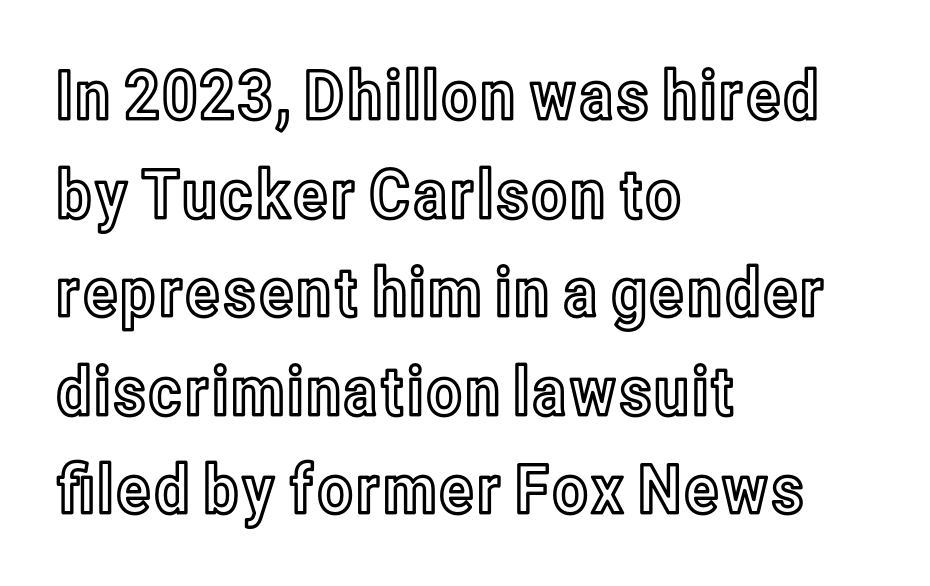
Decoration check: the copy has no underline. Interline gaps are of average width in this sample. No extra tracking has been applied to these lines. Is this a fixed-width face? No — the glyphs have proportional, varying widths. Reading down the block, your eye returns to a fixed left position each line.
